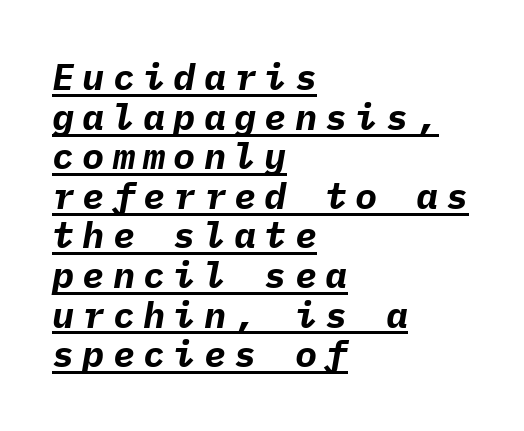
{"italic": "yes", "lean": "right", "slant_degrees": 9, "bold": "yes", "weight": "bold", "width": "normal", "stroke_contrast": "low", "x_height": "medium", "monospaced": "yes", "underline": "yes", "align": "left", "line_spacing": "tight", "line_spacing_ratio": 1.07, "letter_spacing": "wide", "letter_spacing_em": 0.22, "glyph_px": 37}
